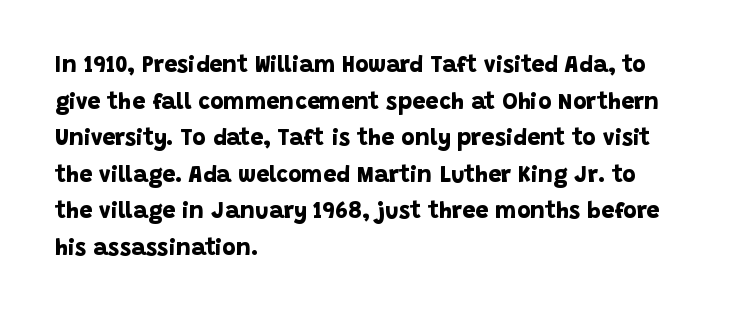
{"bold": "yes", "underline": "no", "align": "left", "line_spacing": "normal", "line_spacing_ratio": 1.59, "letter_spacing": "normal", "letter_spacing_em": 0.0, "glyph_px": 23}
